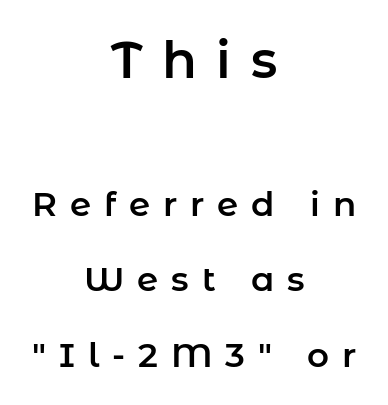
Short note: letters widely spaced. If you squint, the top block still reads clearly — it's the larger of the two. Style check: upright. Does the type have serifs? No, each stem ends abruptly. Reading down the column, the eye jumps a long way to each next line. The rendering positions every line midway between the sides.
